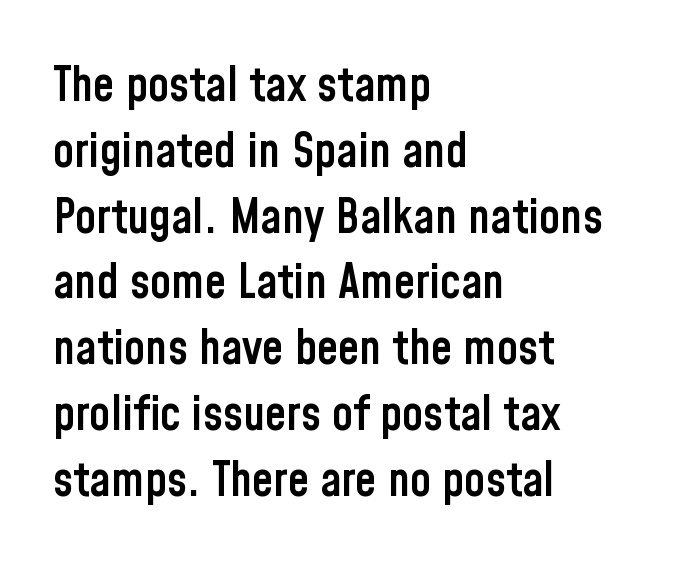
Q: Is the text bold? A: Semi-bold.
Q: Is the text italic (slanted)? A: No, it is upright.
Q: Is the typeface a serif or a sans-serif typeface? A: Sans-serif.
Q: Is the text underlined? A: No.
Q: How is the paragraph aligned? A: Left-aligned.
Q: Is the spacing between letters normal or unusually wide? A: Normal.
Q: Is the spacing between lines tight, normal or loose? A: Normal.
Q: Width (condensed, normal, or wide)? A: Condensed.
Q: Stroke contrast? A: Low.
Q: x-height? A: Medium.
Q: Monospaced? A: No.
